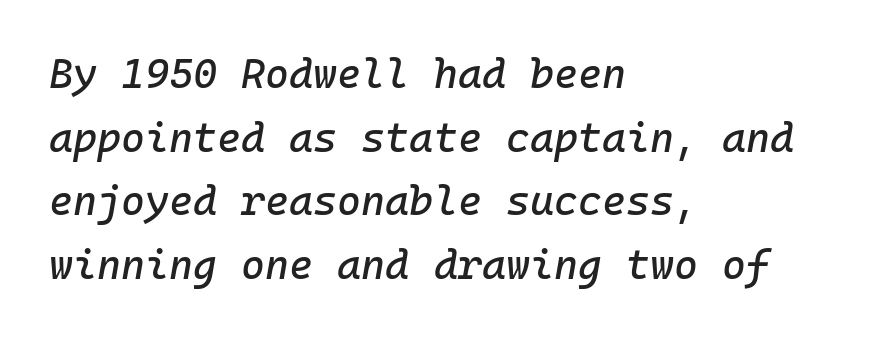
{"italic": "yes", "lean": "right", "slant_degrees": 10, "width": "normal", "stroke_contrast": "low", "x_height": "medium", "monospaced": "yes", "underline": "no", "align": "left", "line_spacing": "normal", "line_spacing_ratio": 1.55, "letter_spacing": "normal", "letter_spacing_em": 0.0, "glyph_px": 41}
